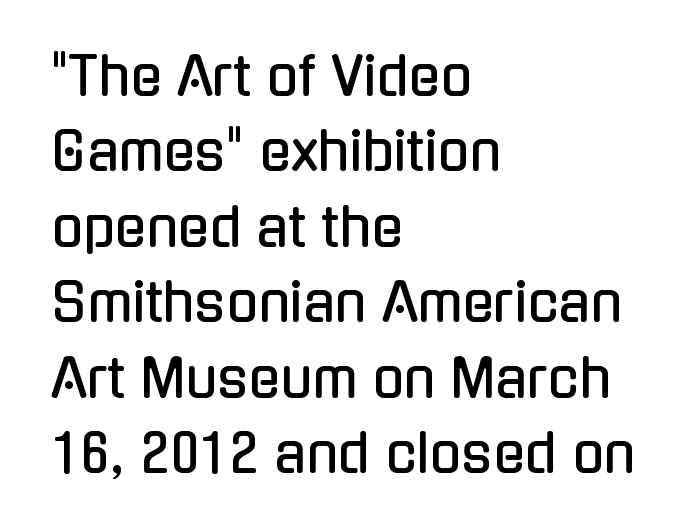
The image shows 52 px condensed sans-serif type, upright; set left-aligned, normal line spacing (1.45x), normal letter spacing, not underlined; low stroke contrast and a medium x-height.
